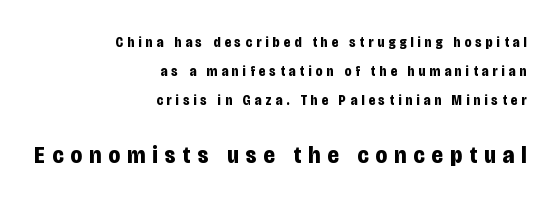
In terms of leading, this rendering errs on the spacious side. Visually, the bottom section dominates because its glyphs are scaled up. These lines are set flush right with a ragged left edge. Is there any slant? The stems are plumb. Each word looks stretched out because of the extra space between its letters.
